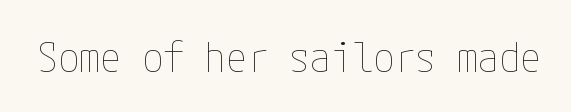
Only glyphs here, with clear space below each row. Look at the tracking — it's just the regular setting, nothing added. Heaviness? Minimal to ordinary, like unemphasized prose. Do the letters lean? They stand straight.
